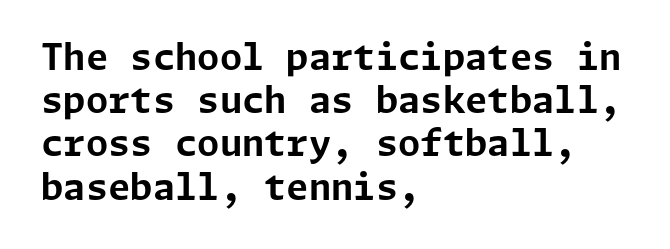
The specimen reads as upright at a glance. Descenders hang freely into open space. Strokes here are thick enough to call this a true bold. Where is the straight margin? On the left. There is no visible air inserted between adjacent glyphs.
